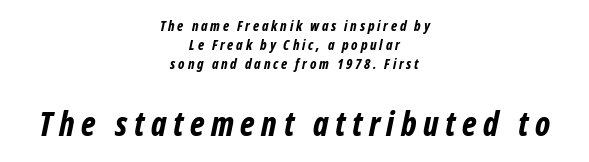
Q: Is the text bold? A: Yes.
Q: Is the text italic (slanted)? A: Yes, it leans right by about 12 degrees.
Q: Is the text underlined? A: No.
Q: How is the paragraph aligned? A: Centered.
Q: Is the spacing between letters normal or unusually wide? A: Unusually wide.
Q: Is the spacing between lines tight, normal or loose? A: Normal.
Q: Which block of text is set in a larger size, the first (top) or the second (bottom)? A: The second (bottom) one.
Q: Width (condensed, normal, or wide)? A: Condensed.
Q: Stroke contrast? A: Low.
Q: x-height? A: Medium.
Q: Monospaced? A: No.
